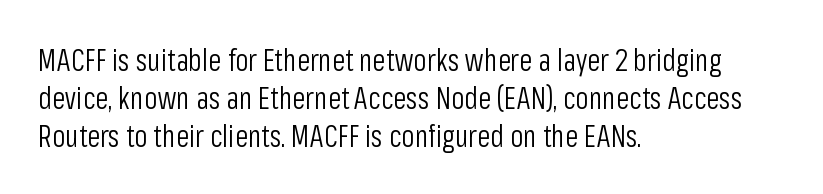
Q: Is the text bold? A: No.
Q: Is the text italic (slanted)? A: No, it is upright.
Q: Is the typeface a serif or a sans-serif typeface? A: Sans-serif.
Q: Is the text underlined? A: No.
Q: How is the paragraph aligned? A: Left-aligned.
Q: Is the spacing between letters normal or unusually wide? A: Normal.
Q: Is the spacing between lines tight, normal or loose? A: Normal.
Q: Width (condensed, normal, or wide)? A: Condensed.
Q: Stroke contrast? A: Low.
Q: x-height? A: Medium.
Q: Monospaced? A: No.
